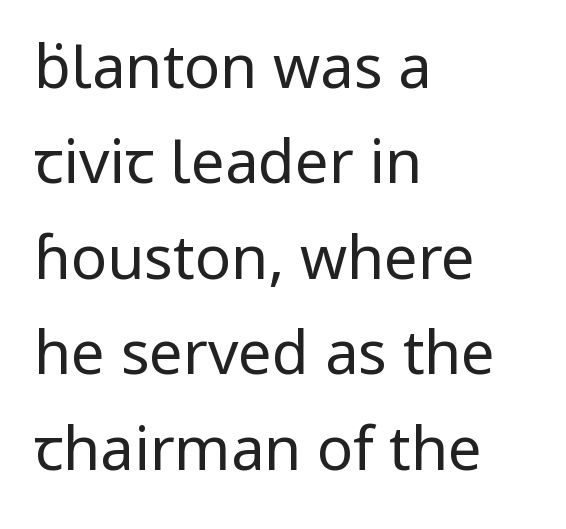
Q: Is the text bold? A: No.
Q: Is the text italic (slanted)? A: No, it is upright.
Q: Is the typeface a serif or a sans-serif typeface? A: Sans-serif.
Q: Is the text underlined? A: No.
Q: How is the paragraph aligned? A: Left-aligned.
Q: Is the spacing between letters normal or unusually wide? A: Normal.
Q: Is the spacing between lines tight, normal or loose? A: Normal.
Q: Width (condensed, normal, or wide)? A: Normal.
Q: Stroke contrast? A: Low.
Q: x-height? A: Medium.
Q: Monospaced? A: No.
